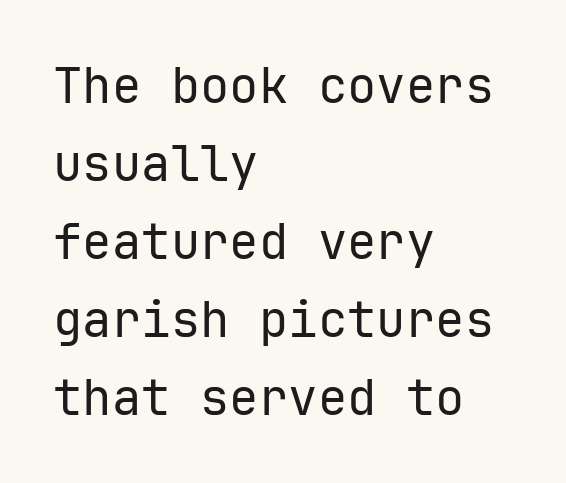
The space directly below the letters is spotless. Stroke terminals: plain, sans-serif. This block has exactly the height ordinary leading produces. This rendering leaves character spacing at its baseline value. Bold? No — there's no thickening of the strokes. Designer's note — italics off, roman on.
